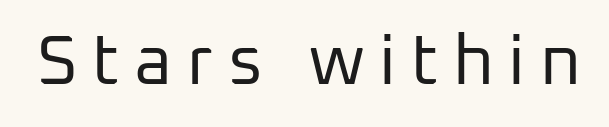
The image shows 70 px regular-weight sans-serif type, upright; set unusually wide letter spacing (+0.21 em), not underlined; low stroke contrast and a medium x-height.
